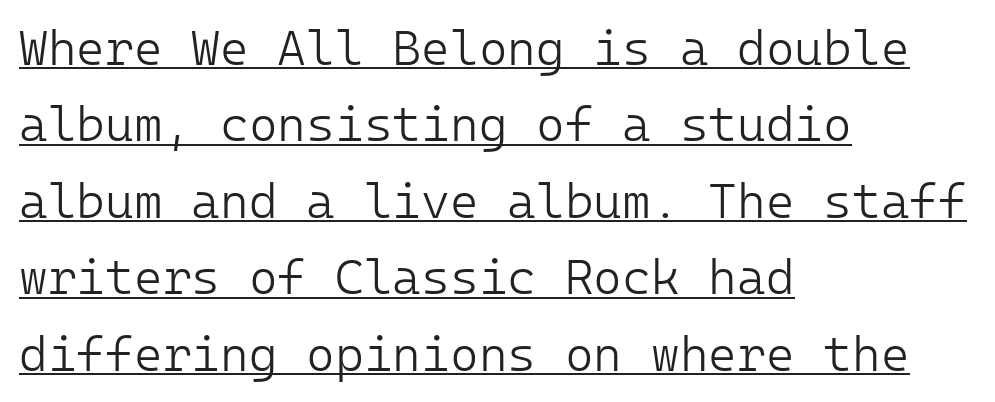
{"serif": "no", "italic": "no", "bold": "no", "weight": "light", "width": "normal", "stroke_contrast": "low", "x_height": "medium", "underline": "yes", "align": "left", "line_spacing": "normal", "line_spacing_ratio": 1.56, "letter_spacing": "normal", "letter_spacing_em": 0.0, "glyph_px": 49}
